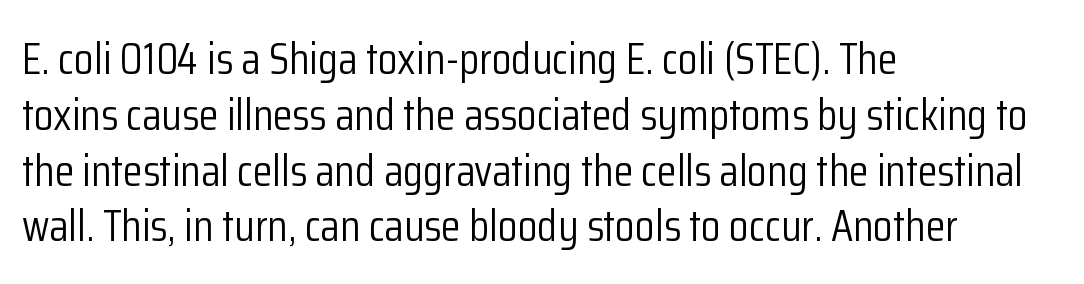
Q: Is the text bold? A: No.
Q: Is the text italic (slanted)? A: No, it is upright.
Q: Is the typeface a serif or a sans-serif typeface? A: Sans-serif.
Q: Is the text underlined? A: No.
Q: How is the paragraph aligned? A: Left-aligned.
Q: Is the spacing between letters normal or unusually wide? A: Normal.
Q: Width (condensed, normal, or wide)? A: Condensed.
Q: Stroke contrast? A: Low.
Q: x-height? A: Medium.
Q: Monospaced? A: No.
